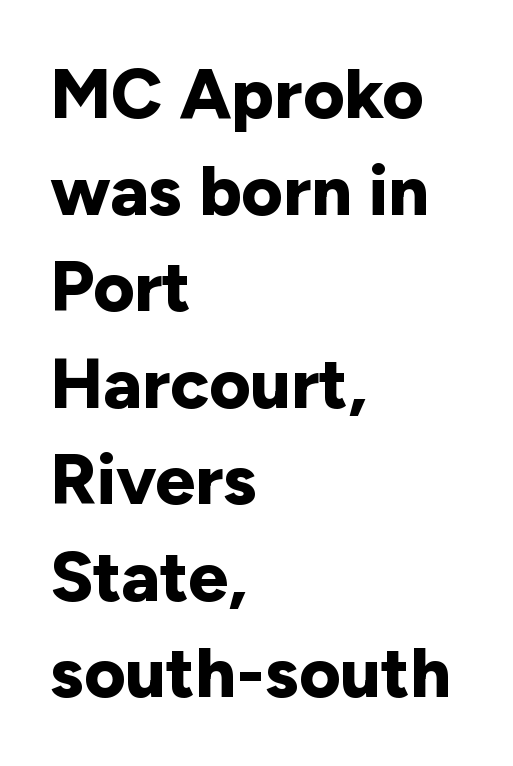
Q: Is the text bold? A: Yes.
Q: Is the text italic (slanted)? A: No, it is upright.
Q: Is the typeface a serif or a sans-serif typeface? A: Sans-serif.
Q: Is the text underlined? A: No.
Q: How is the paragraph aligned? A: Left-aligned.
Q: Is the spacing between letters normal or unusually wide? A: Normal.
Q: Is the spacing between lines tight, normal or loose? A: Normal.
Q: Width (condensed, normal, or wide)? A: Normal.
Q: Stroke contrast? A: Low.
Q: x-height? A: Medium.
Q: Monospaced? A: No.
